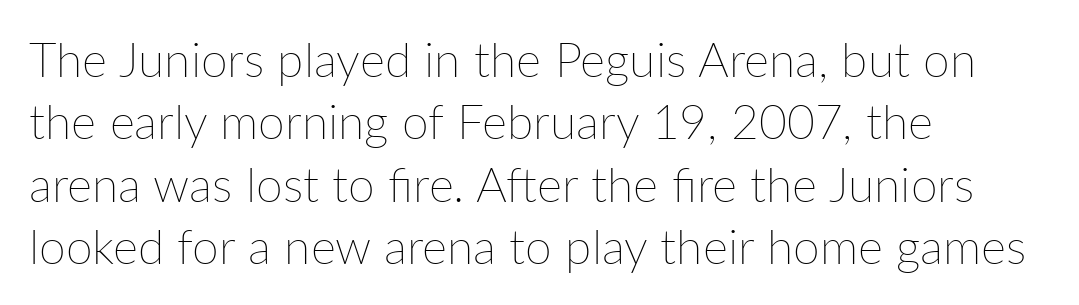
Q: Is the text bold? A: No.
Q: Is the text italic (slanted)? A: No, it is upright.
Q: Is the text underlined? A: No.
Q: How is the paragraph aligned? A: Left-aligned.
Q: Is the spacing between letters normal or unusually wide? A: Normal.
Q: Is the spacing between lines tight, normal or loose? A: Normal.
Q: Width (condensed, normal, or wide)? A: Normal.
Q: Stroke contrast? A: Low.
Q: x-height? A: Medium.
Q: Monospaced? A: No.
